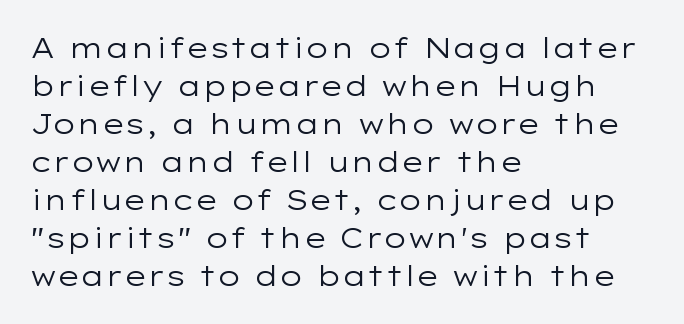
These lines are composed in type without serifs. These glyphs show unthickened strokes, regular width or finer. A clean baseline with only descenders dipping below it. Compared with typical paragraphs, the rows here are spaced about the same. Ordinary non-slanted type is in use.
